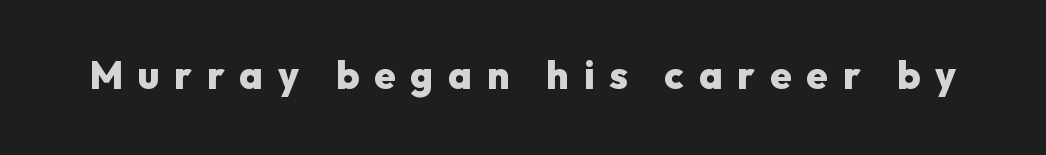
The image shows 39 px heavy sans-serif type, upright; set unusually wide letter spacing (+0.38 em), not underlined; low stroke contrast and a medium x-height.
